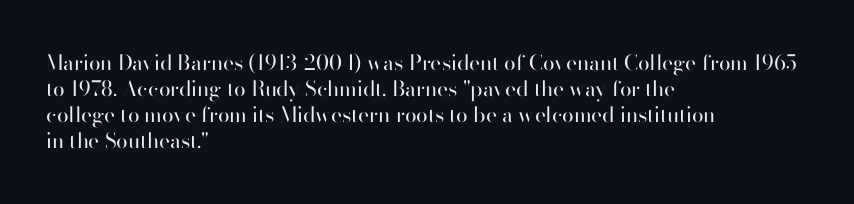
Q: Is the text bold? A: No.
Q: Is the text italic (slanted)? A: No, it is upright.
Q: Is the text underlined? A: No.
Q: How is the paragraph aligned? A: Left-aligned.
Q: Is the spacing between letters normal or unusually wide? A: Normal.
